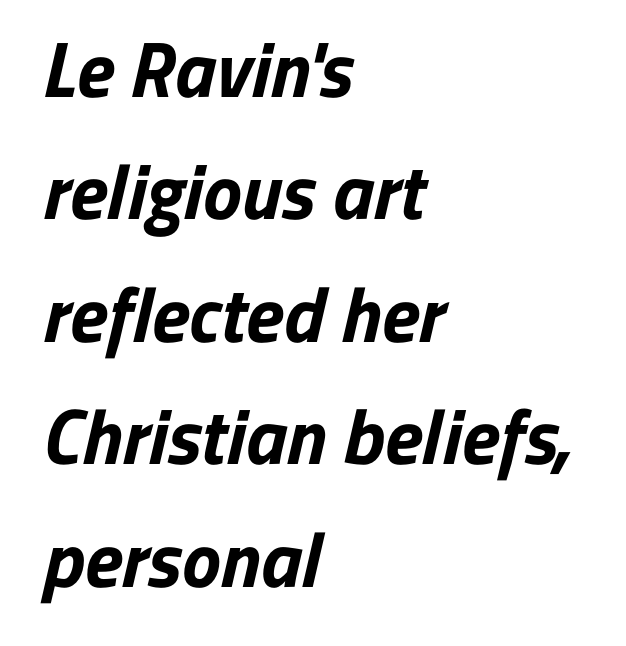
Q: Is the text bold? A: Yes.
Q: Is the typeface a serif or a sans-serif typeface? A: Sans-serif.
Q: Is the text underlined? A: No.
Q: How is the paragraph aligned? A: Left-aligned.
Q: Is the spacing between letters normal or unusually wide? A: Normal.
Q: Is the spacing between lines tight, normal or loose? A: Normal.
Q: Width (condensed, normal, or wide)? A: Normal.
Q: Stroke contrast? A: Low.
Q: x-height? A: Medium.
Q: Monospaced? A: No.
